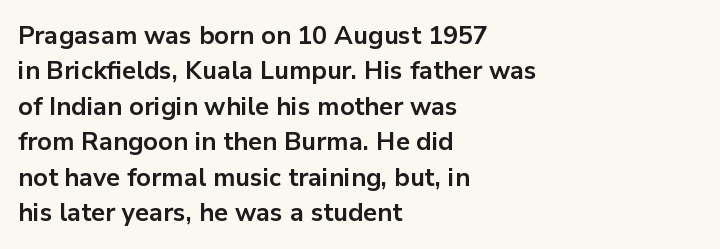
{"italic": "no", "bold": "yes", "underline": "no", "align": "left", "line_spacing": "normal", "line_spacing_ratio": 1.42, "letter_spacing": "normal", "letter_spacing_em": 0.0, "glyph_px": 25}
